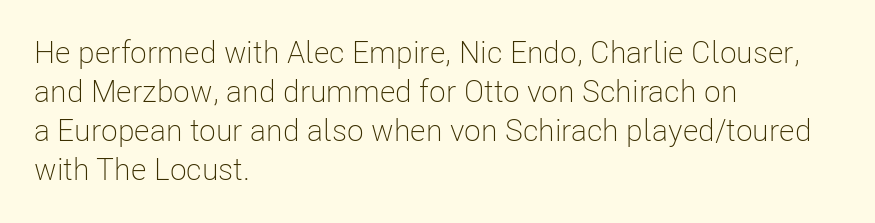
Q: Is the text bold? A: No.
Q: Is the text italic (slanted)? A: No, it is upright.
Q: Is the typeface a serif or a sans-serif typeface? A: Sans-serif.
Q: Is the text underlined? A: No.
Q: How is the paragraph aligned? A: Left-aligned.
Q: Is the spacing between letters normal or unusually wide? A: Normal.
Q: Is the spacing between lines tight, normal or loose? A: Normal.
Q: Width (condensed, normal, or wide)? A: Condensed.
Q: Stroke contrast? A: Low.
Q: x-height? A: Medium.
Q: Monospaced? A: No.
